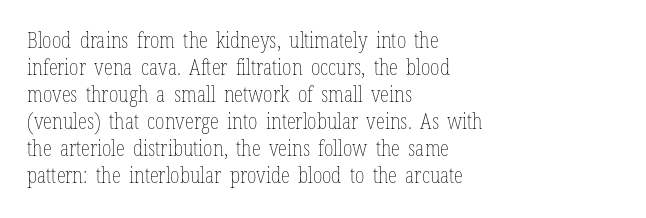
The image shows 21 px text type, upright; set left-aligned, normal line spacing (1.29x), normal letter spacing, not underlined.
